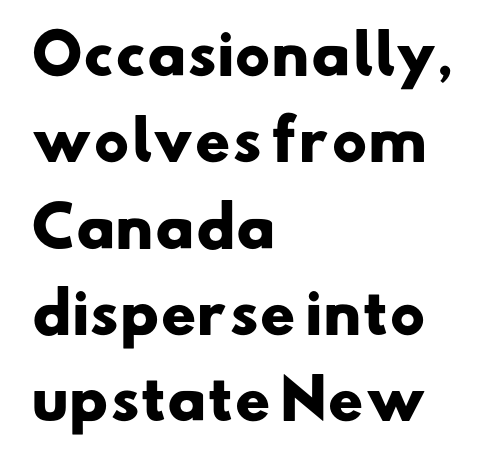
Q: Is the text bold? A: Yes.
Q: Is the typeface a serif or a sans-serif typeface? A: Sans-serif.
Q: Is the text underlined? A: No.
Q: How is the paragraph aligned? A: Left-aligned.
Q: Is the spacing between letters normal or unusually wide? A: Normal.
Q: Is the spacing between lines tight, normal or loose? A: Normal.
Q: Width (condensed, normal, or wide)? A: Wide.
Q: Stroke contrast? A: Low.
Q: x-height? A: Small.
Q: Monospaced? A: No.
